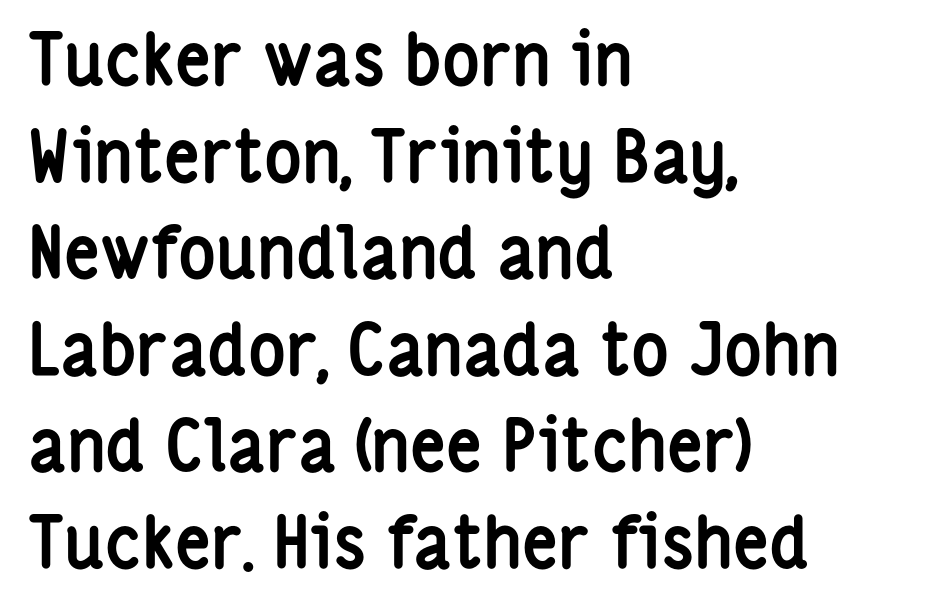
Q: Is the text bold? A: Yes.
Q: Is the text italic (slanted)? A: No, it is upright.
Q: Is the typeface a serif or a sans-serif typeface? A: Sans-serif.
Q: Is the text underlined? A: No.
Q: How is the paragraph aligned? A: Left-aligned.
Q: Is the spacing between letters normal or unusually wide? A: Normal.
Q: Is the spacing between lines tight, normal or loose? A: Normal.
Q: Width (condensed, normal, or wide)? A: Condensed.
Q: Stroke contrast? A: Low.
Q: x-height? A: Medium.
Q: Monospaced? A: No.
